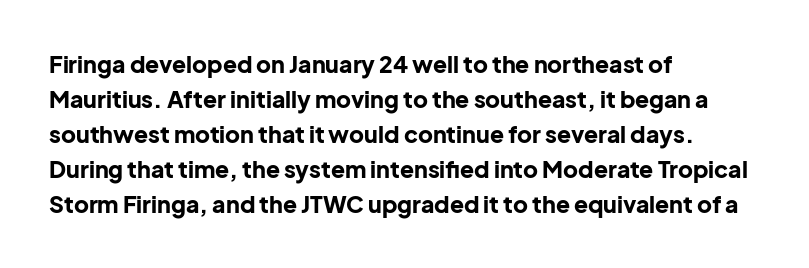
A normal amount of white space separates one row of letters from the next. The lines in this sample share a left origin and differ only in where they stop. Characters follow at the spacing the type designer built in. In terms of weight, the rendering is a true, heavy bold.
